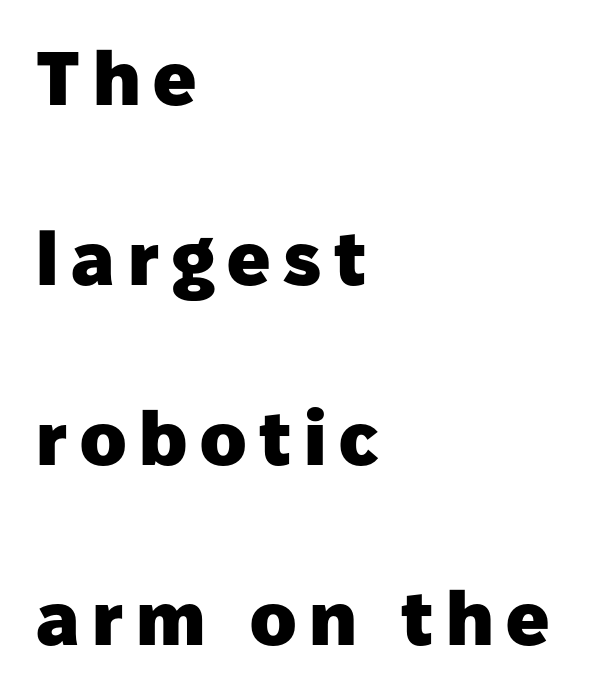
Observe the absence of serifs on each vertical stroke in this sample. A student would call this left alignment; a typographer would say flush left, rag right. Do the characters align in a grid? No, the font is proportional. Reading down the column, the eye jumps a long way to each next line. Unmarked baselines from the first word to the last.
